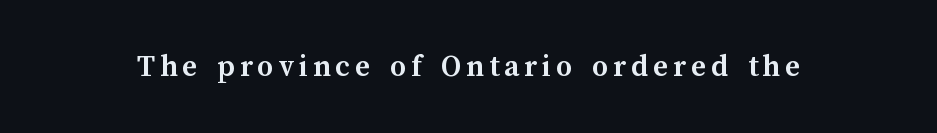
The image shows 32 px semibold type, upright; set not underlined; medium stroke contrast and a medium x-height.
